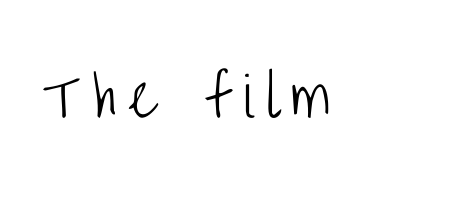
{"serif": "no", "italic": "no", "bold": "no", "weight": "light", "width": "condensed", "stroke_contrast": "low", "x_height": "large", "monospaced": "no", "underline": "no", "letter_spacing": "wide", "letter_spacing_em": 0.21, "glyph_px": 54}
